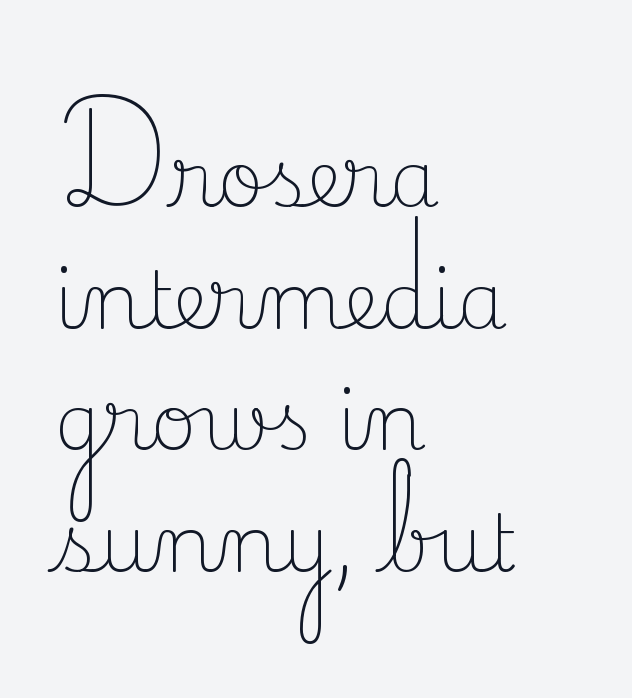
{"serif": "yes", "italic": "no", "bold": "no", "weight": "light", "width": "normal", "stroke_contrast": "low", "x_height": "small", "monospaced": "no", "underline": "no", "align": "left", "line_spacing": "normal", "line_spacing_ratio": 1.54, "letter_spacing": "normal", "letter_spacing_em": 0.0, "glyph_px": 79}
